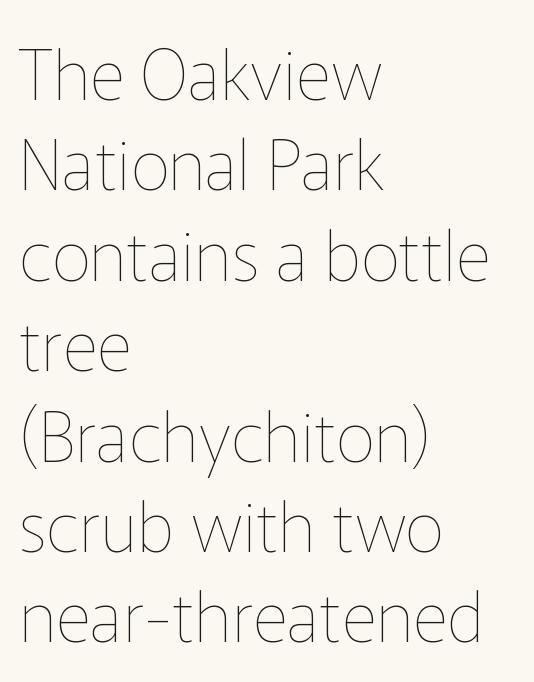
{"italic": "no", "bold": "no", "weight": "thin", "width": "normal", "stroke_contrast": "low", "x_height": "medium", "monospaced": "no", "underline": "no", "align": "left", "line_spacing": "normal", "line_spacing_ratio": 1.31, "letter_spacing": "normal", "letter_spacing_em": 0.0, "glyph_px": 69}
